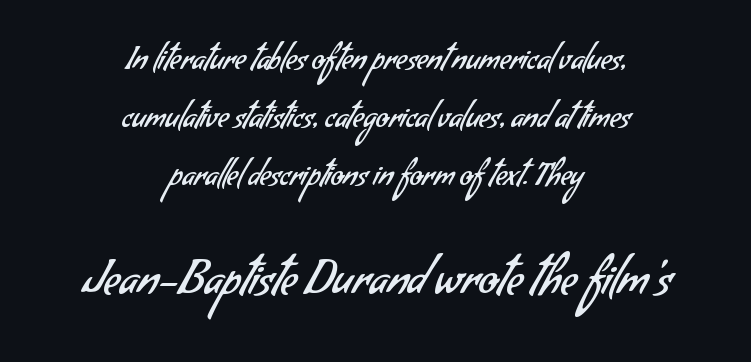
Q: Is the text bold? A: No.
Q: Is the typeface a serif or a sans-serif typeface? A: Sans-serif.
Q: Is the text underlined? A: No.
Q: How is the paragraph aligned? A: Centered.
Q: Is the spacing between letters normal or unusually wide? A: Normal.
Q: Is the spacing between lines tight, normal or loose? A: Loose.
Q: Which block of text is set in a larger size, the first (top) or the second (bottom)? A: The second (bottom) one.
Q: Width (condensed, normal, or wide)? A: Normal.
Q: Stroke contrast? A: Low.
Q: x-height? A: Small.
Q: Monospaced? A: No.
